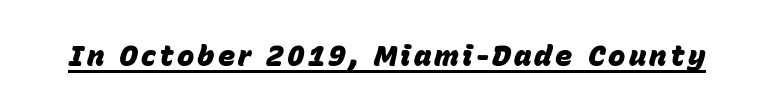
Q: Is the text bold? A: Yes.
Q: Is the text italic (slanted)? A: Yes, it leans right by about 15 degrees.
Q: Is the text underlined? A: Yes.
Q: Width (condensed, normal, or wide)? A: Normal.
Q: Stroke contrast? A: Low.
Q: x-height? A: Large.
Q: Monospaced? A: No.
